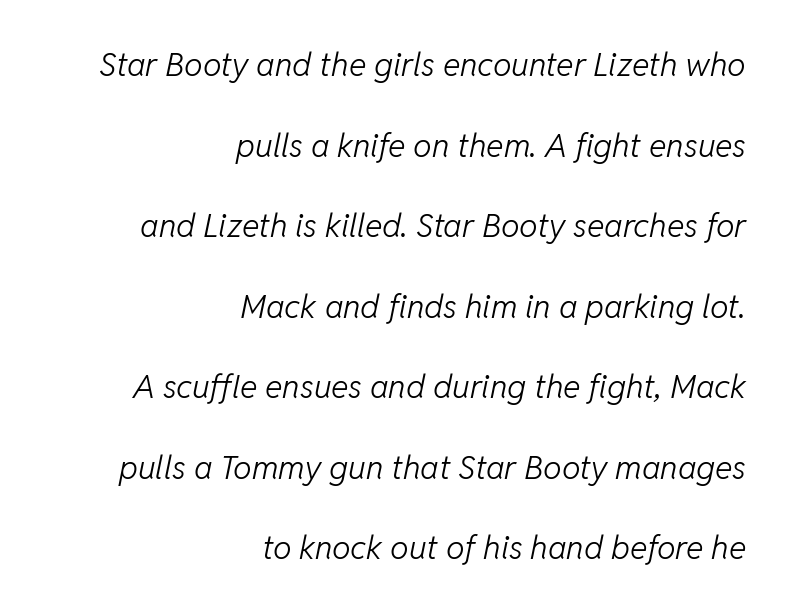
{"italic": "yes", "lean": "right", "slant_degrees": 11, "bold": "no", "weight": "light", "width": "normal", "stroke_contrast": "low", "x_height": "medium", "monospaced": "no", "underline": "no", "align": "right", "line_spacing": "loose", "line_spacing_ratio": 2.44, "letter_spacing": "normal", "letter_spacing_em": 0.0, "glyph_px": 33}
